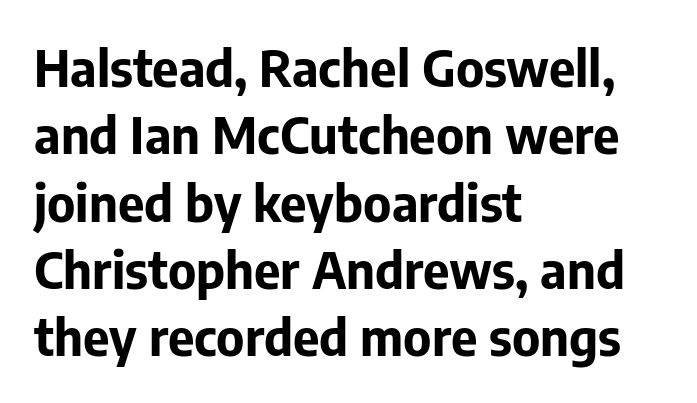
The zone under the glyphs is completely vacant. Vertical spacing — default. Think of a printed novel: that variable character pitch is what you see here. The passage is arranged the way most books set body copy — flush left. Classification — sans serif.
